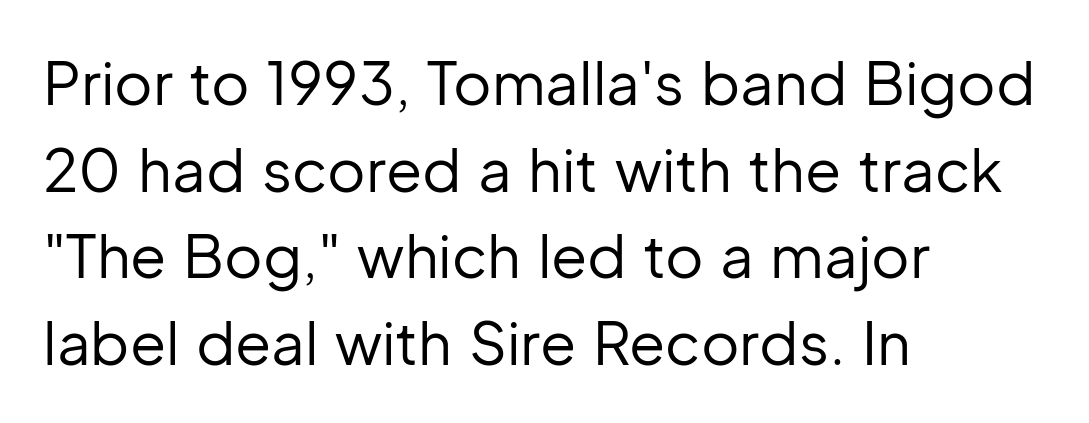
Q: Is the text bold? A: No.
Q: Is the text italic (slanted)? A: No, it is upright.
Q: Is the typeface a serif or a sans-serif typeface? A: Sans-serif.
Q: Is the text underlined? A: No.
Q: How is the paragraph aligned? A: Left-aligned.
Q: Is the spacing between letters normal or unusually wide? A: Normal.
Q: Is the spacing between lines tight, normal or loose? A: Normal.
Q: Width (condensed, normal, or wide)? A: Normal.
Q: Stroke contrast? A: Low.
Q: x-height? A: Medium.
Q: Monospaced? A: No.
